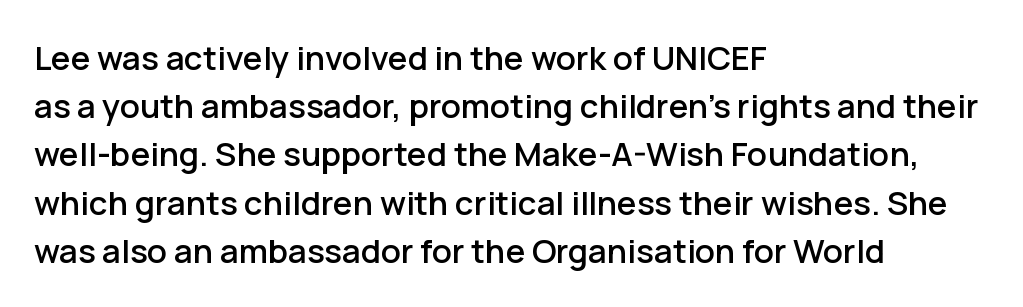
This sample keeps an unexceptional amount of space between lines. This sample is left-justified, so line endings fall wherever the words run out. If you drew a line through each stem, it would be perfectly vertical. Are there feet on the stems? There aren't — it's a sans.
